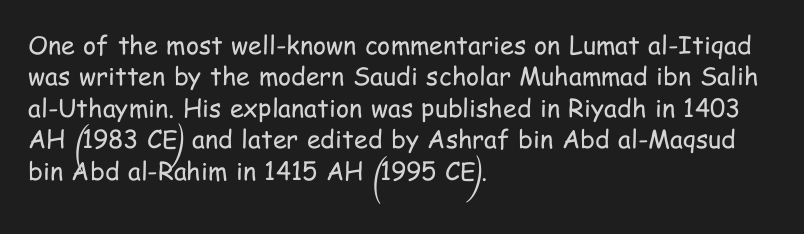
No letter is thick-stroked: the sample isn't bold. This is roman type, the default non-slanted kind. One glance says typical: line gaps are just what's usual. Plain, unruled lines of type. This sample is left-justified, so line endings fall wherever the words run out.
